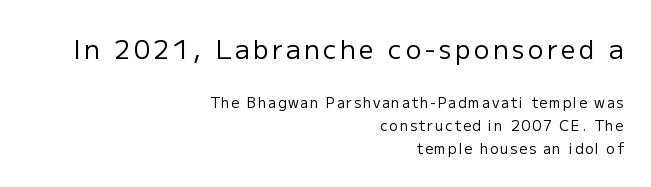
The image shows 26 px text type, upright; set right-aligned, normal line spacing (1.63x), not underlined; the first (top) block is 1.86x larger.
